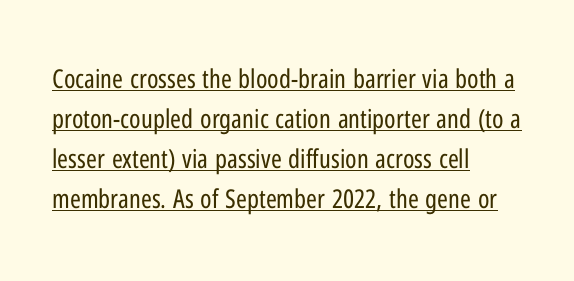
Q: Is the text bold? A: No.
Q: Is the text italic (slanted)? A: No, it is upright.
Q: Is the text underlined? A: Yes.
Q: How is the paragraph aligned? A: Left-aligned.
Q: Is the spacing between letters normal or unusually wide? A: Normal.
Q: Is the spacing between lines tight, normal or loose? A: Normal.
